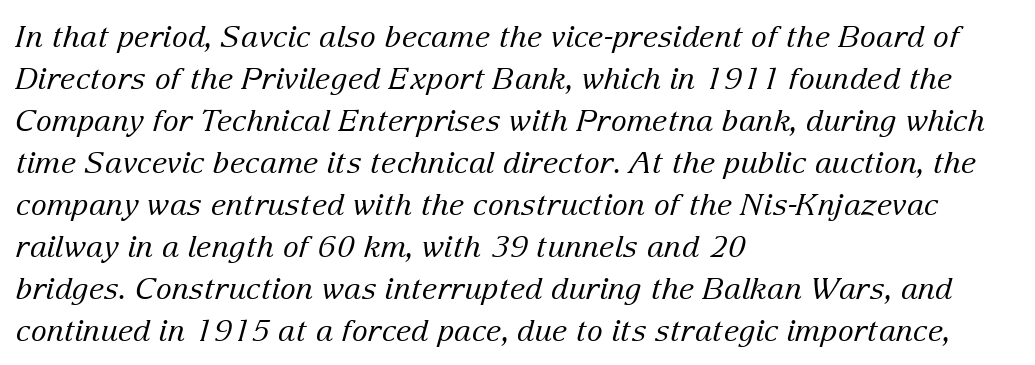
Q: Is the text bold? A: No.
Q: Is the text italic (slanted)? A: Yes, it leans right by about 15 degrees.
Q: Is the typeface a serif or a sans-serif typeface? A: Serif.
Q: Is the text underlined? A: No.
Q: How is the paragraph aligned? A: Left-aligned.
Q: Is the spacing between letters normal or unusually wide? A: Normal.
Q: Is the spacing between lines tight, normal or loose? A: Normal.
Q: Width (condensed, normal, or wide)? A: Normal.
Q: Stroke contrast? A: Low.
Q: x-height? A: Medium.
Q: Monospaced? A: No.
